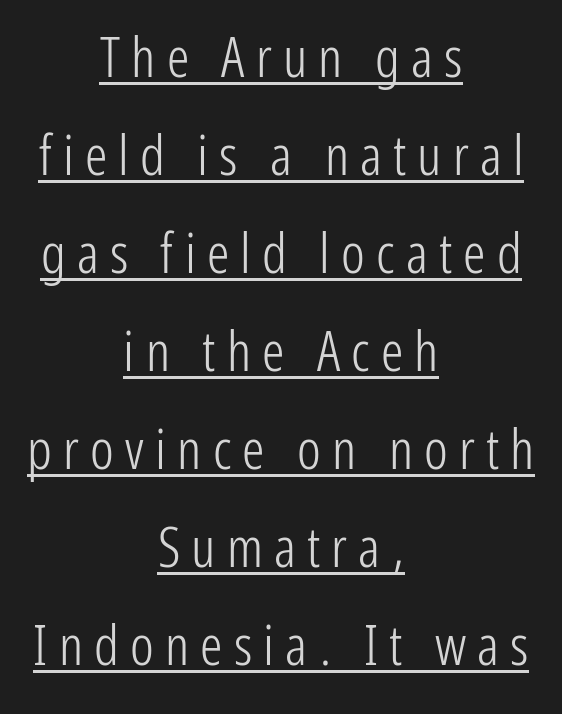
Posture: straight, roman, zero tilt. The text was rendered using a sans face with plain stroke endings. This rendering widens character spacing well past its baseline value. You could not count columns in this text — the font is proportionally spaced.
